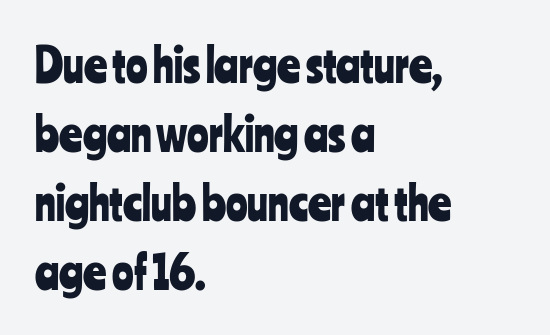
The image shows 45 px condensed sans-serif type, upright; set left-aligned, normal line spacing (1.53x), normal letter spacing, not underlined; low stroke contrast and a medium x-height.
